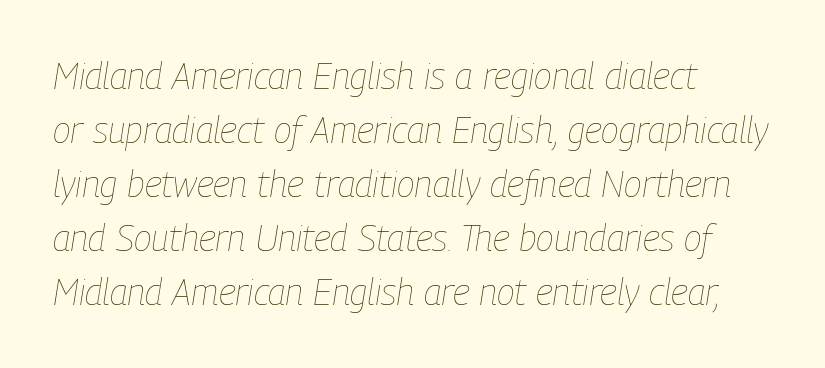
Weight: in the light-to-regular range. Whoever set this chose a conventional vertical rhythm. Visually the block forms a straight wall on the left and a jagged coastline on the right. The font's italic variant was chosen for this text.
